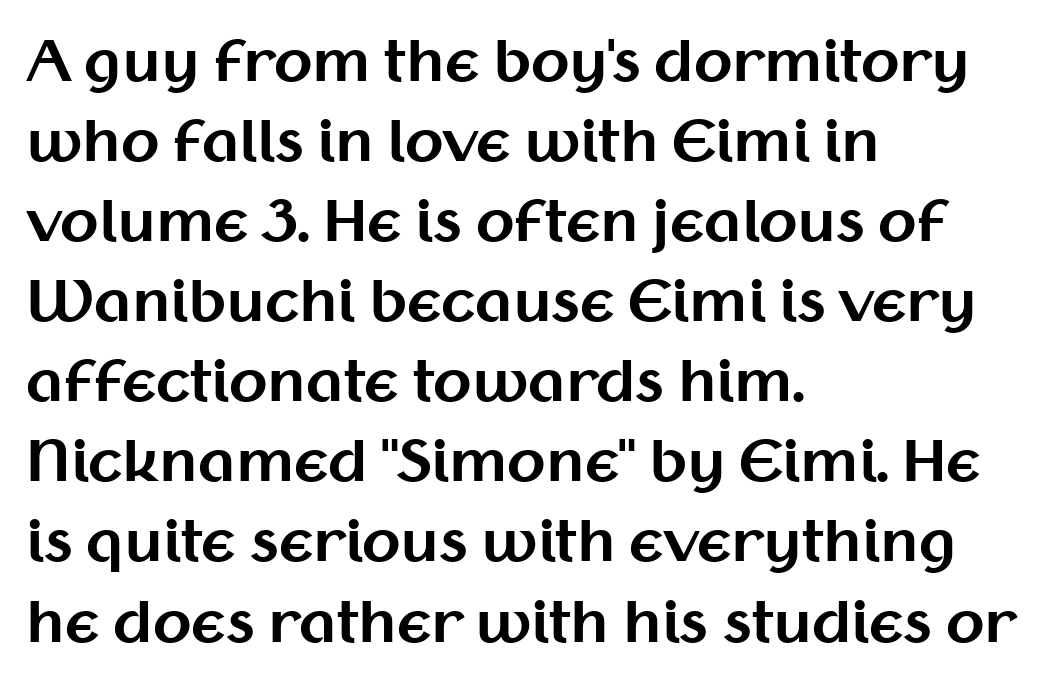
The image shows 56 px bold sans-serif type, upright; set left-aligned, normal line spacing (1.43x), normal letter spacing, not underlined; medium stroke contrast and a medium x-height.
